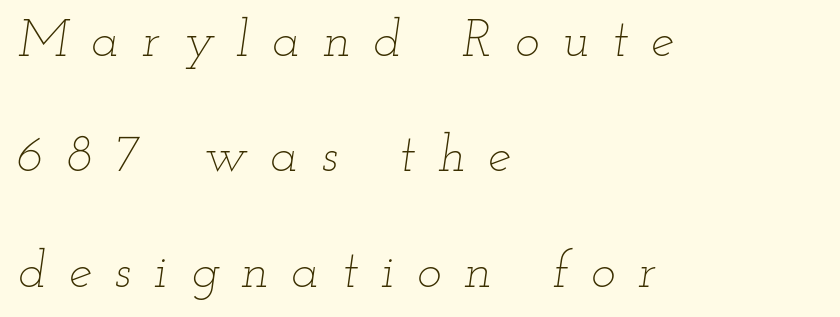
{"italic": "yes", "lean": "right", "slant_degrees": 12, "bold": "no", "weight": "thin", "width": "wide", "stroke_contrast": "low", "x_height": "small", "monospaced": "no", "underline": "no", "align": "left", "line_spacing": "loose", "line_spacing_ratio": 2.22, "letter_spacing": "wide", "letter_spacing_em": 0.44, "glyph_px": 52}
